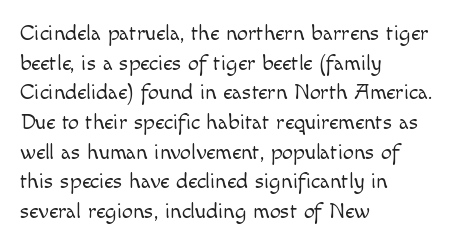
The image shows 22 px text type, upright; set left-aligned, normal line spacing (1.35x), normal letter spacing, not underlined.
